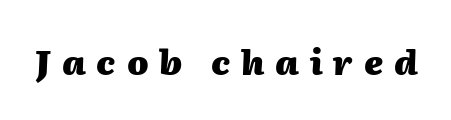
{"italic": "yes", "lean": "right", "slant_degrees": 2, "bold": "yes", "weight": "heavy", "width": "normal", "stroke_contrast": "medium", "x_height": "medium", "monospaced": "no", "underline": "no", "letter_spacing": "wide", "letter_spacing_em": 0.32, "glyph_px": 34}
